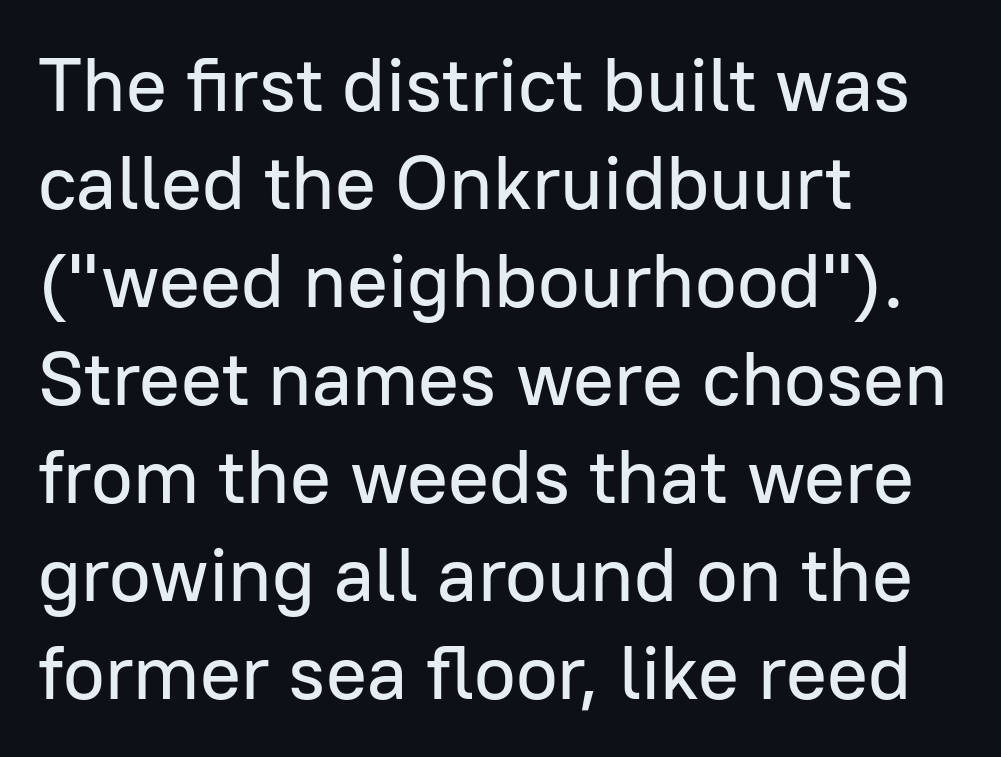
The image shows 76 px sans-serif type, upright; set left-aligned, normal line spacing (1.29x), normal letter spacing, not underlined; low stroke contrast and a medium x-height.
